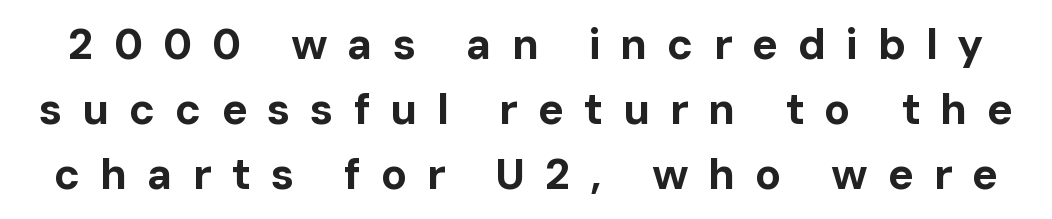
The image shows 43 px bold sans-serif type, upright; set normal line spacing (1.51x), unusually wide letter spacing (+0.46 em), not underlined; low stroke contrast and a medium x-height.
